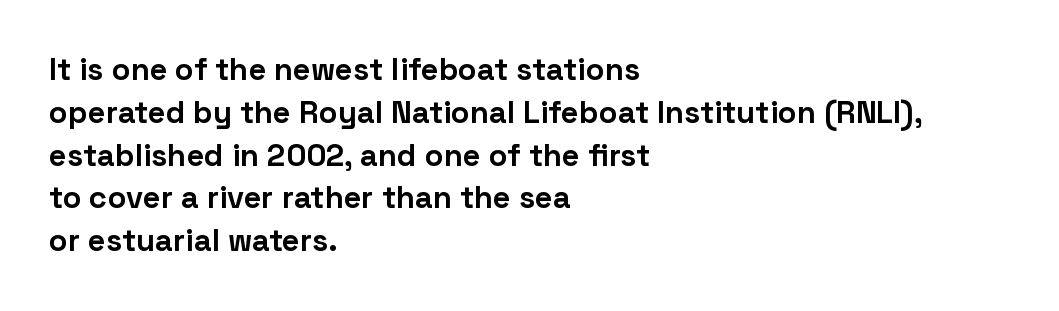
Here the designer chose a conventional face with non-uniform glyph widths. Normally led — the rows are evenly, conventionally spaced. These lines stack with their left ends in a neat column. The letters stand straight up with perfectly vertical stems. This sample uses plain, unmodified letter spacing. The glyphs are unaccompanied by any horizontal stroke below them.
